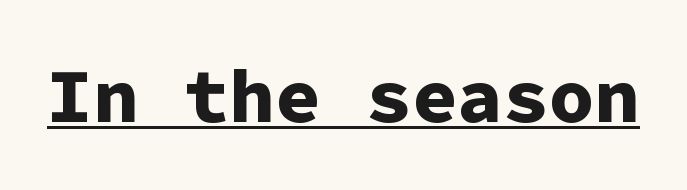
The image shows 76 px bold sans-serif type, upright, monospaced; set normal letter spacing, underlined; low stroke contrast and a medium x-height.
